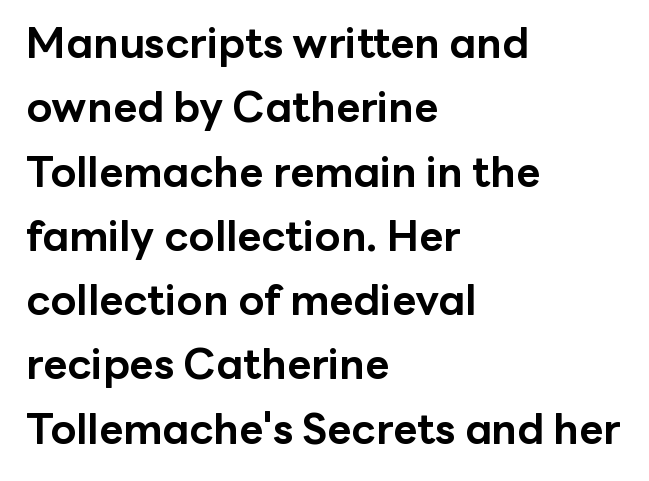
Any mark beneath the type? The region is blank. The face used here has the dense, thick strokes of a bold. Alignment: flush left. This rendering employs a face without finishing strokes, i.e., a sans-serif. Words appear dense and cohesive because spacing is normal. How would I describe the line gaps? Plain and ordinary.
